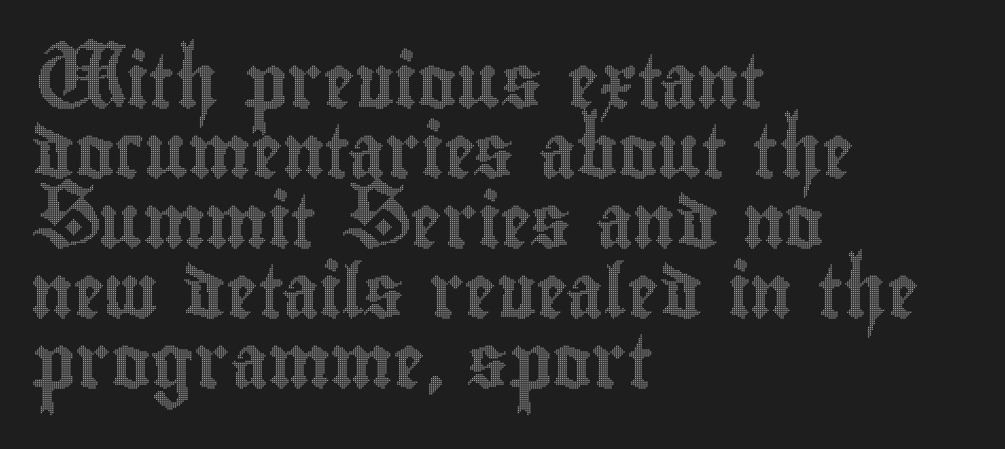
The image shows 53 px condensed type, upright; set left-aligned, normal line spacing (1.32x), normal letter spacing, not underlined; a small x-height.
